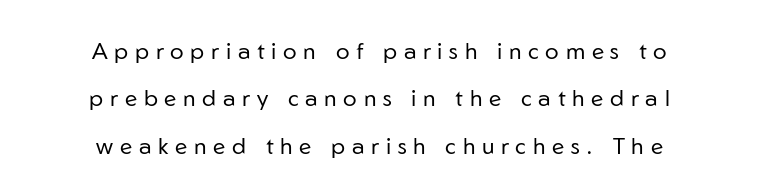
{"italic": "no", "bold": "no", "underline": "no", "align": "center", "line_spacing": "loose", "line_spacing_ratio": 2.06, "letter_spacing": "wide", "letter_spacing_em": 0.29, "glyph_px": 23}
